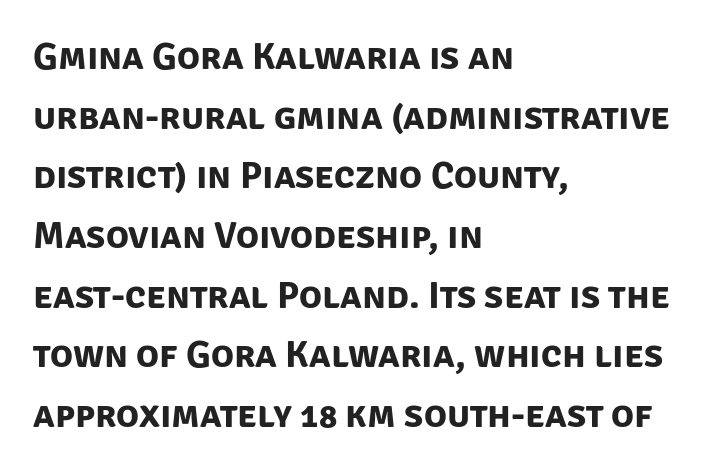
Does the type have serifs? No, each stem ends abruptly. The gap between lines stays unmarked. Horizontal alignment here is leftward, the default for most running prose. Nobody touched the tracking dial on this one.
